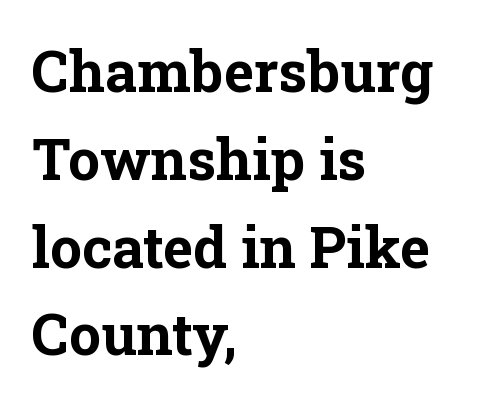
The image shows 57 px bold serif type, upright; set left-aligned, normal line spacing (1.54x), normal letter spacing, not underlined; low stroke contrast and a medium x-height.
